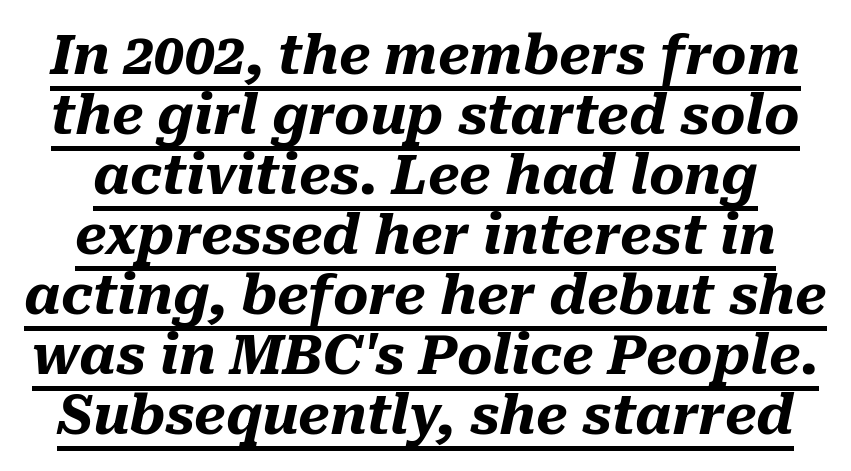
The image shows 54 px heavy type, italic (leaning right); set tight line spacing (1.11x), normal letter spacing, underlined; medium stroke contrast and a medium x-height.
